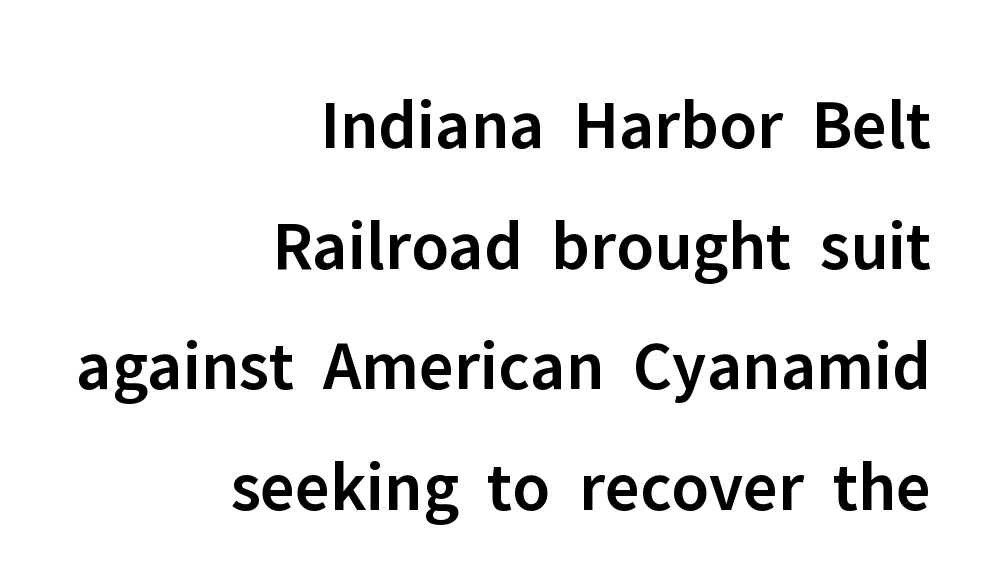
Q: Is the text bold? A: Semi-bold.
Q: Is the text italic (slanted)? A: No, it is upright.
Q: Is the typeface a serif or a sans-serif typeface? A: Sans-serif.
Q: Is the text underlined? A: No.
Q: How is the paragraph aligned? A: Right-aligned.
Q: Is the spacing between letters normal or unusually wide? A: Normal.
Q: Is the spacing between lines tight, normal or loose? A: Normal.
Q: Width (condensed, normal, or wide)? A: Normal.
Q: Stroke contrast? A: Low.
Q: x-height? A: Medium.
Q: Monospaced? A: No.
